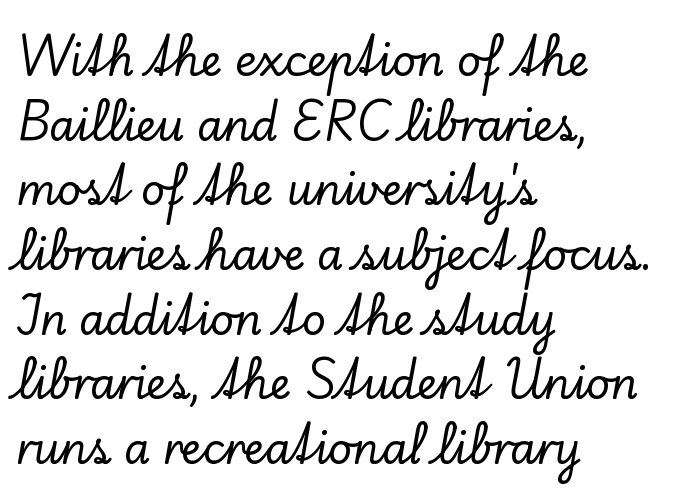
The image shows 42 px serif type; set left-aligned, normal line spacing (1.54x), normal letter spacing, not underlined; low stroke contrast and a small x-height.
